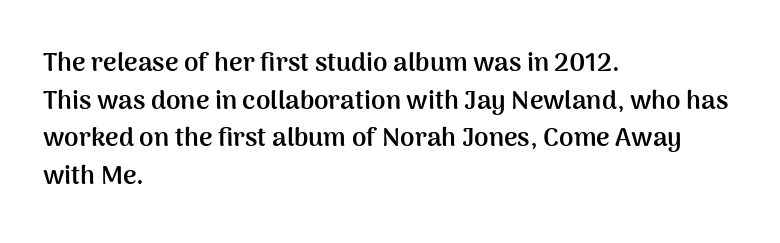
On the weight axis this lands at bold, roughly 700. Words float on clear page, feet unadorned. Interline gaps are of average width in this sample. The rendering keeps characters at their native spacing. In terms of posture, this sample is upright.
